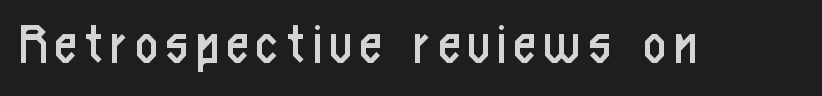
{"serif": "no", "italic": "no", "bold": "no", "weight": "regular", "width": "condensed", "stroke_contrast": "low", "x_height": "medium", "monospaced": "no", "underline": "no", "glyph_px": 61}
